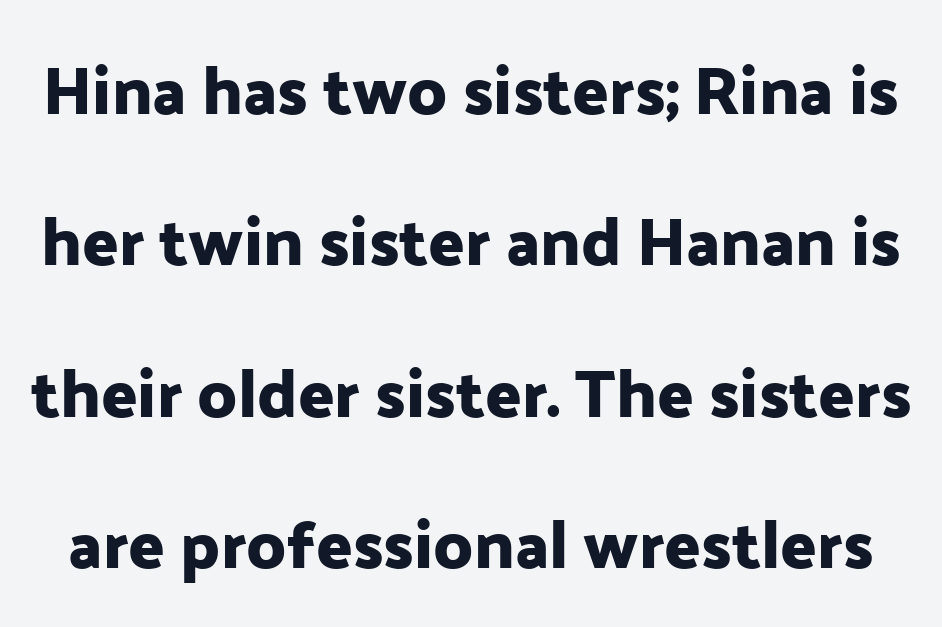
Here the glyphs are tracked normally, forming tight word shapes. The block of text is sparse from top to bottom, with ample space between rows. The passage shown is not underscored anywhere. The characters display no serif detailing; their extremities are plain.
